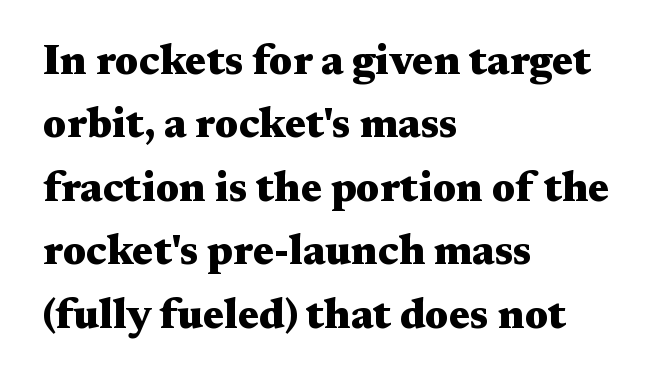
{"serif": "yes", "italic": "no", "bold": "yes", "weight": "heavy", "width": "wide", "stroke_contrast": "medium", "x_height": "medium", "monospaced": "no", "underline": "no", "align": "left", "line_spacing": "normal", "line_spacing_ratio": 1.51, "letter_spacing": "normal", "letter_spacing_em": 0.0, "glyph_px": 42}
